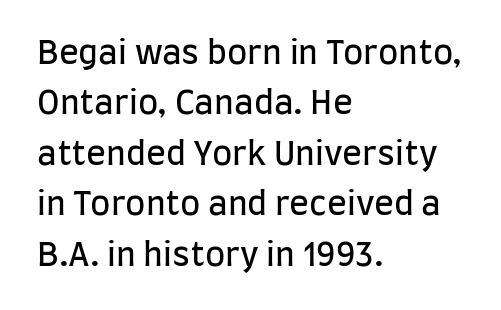
Short and long lines alike share a common starting point at left. A normal amount of white space separates one row of letters from the next. Observe the absence of serifs on each vertical stroke in this sample. The glyphs are unaccompanied by any horizontal stroke below them. The cut favours lightness, reaching ordinary text weight at its darkest.
